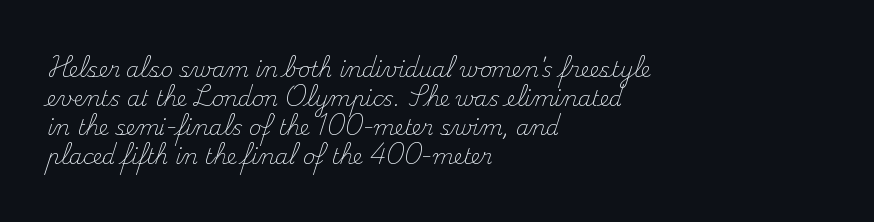
Q: Is the text bold? A: No.
Q: Is the text italic (slanted)? A: Yes.
Q: Is the text underlined? A: No.
Q: How is the paragraph aligned? A: Left-aligned.
Q: Is the spacing between letters normal or unusually wide? A: Normal.
Q: Is the spacing between lines tight, normal or loose? A: Normal.
